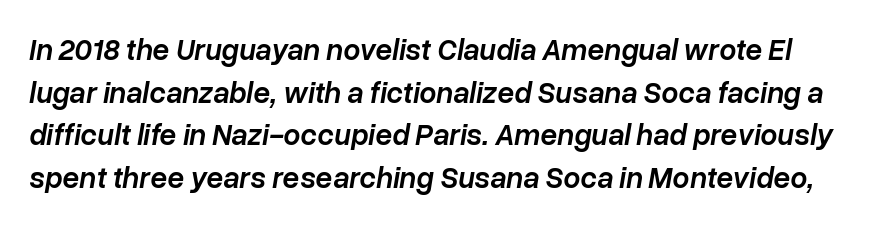
The image shows 30 px semibold type, italic (leaning right); set normal line spacing (1.42x), normal letter spacing, not underlined; low stroke contrast and a medium x-height.
